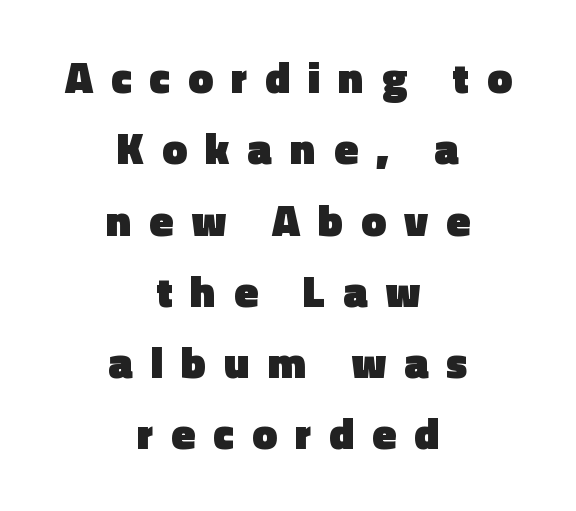
Q: Is the text bold? A: Yes.
Q: Is the text italic (slanted)? A: No, it is upright.
Q: Is the typeface a serif or a sans-serif typeface? A: Sans-serif.
Q: Is the text underlined? A: No.
Q: How is the paragraph aligned? A: Centered.
Q: Is the spacing between letters normal or unusually wide? A: Unusually wide.
Q: Is the spacing between lines tight, normal or loose? A: Normal.
Q: Width (condensed, normal, or wide)? A: Normal.
Q: x-height? A: Medium.
Q: Monospaced? A: No.
